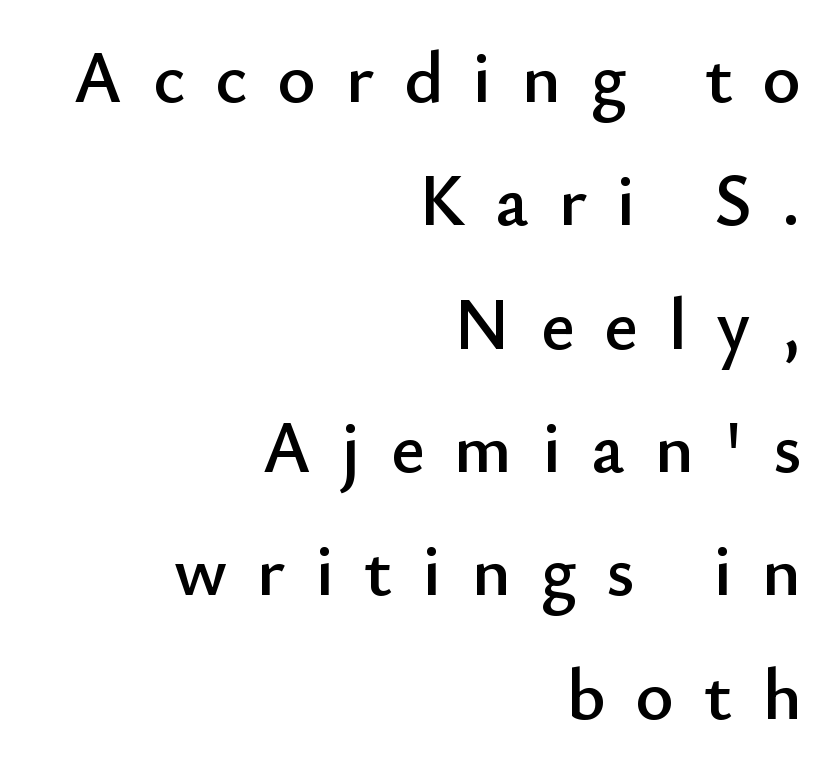
The image shows 73 px sans-serif type, upright; set right-aligned, normal line spacing (1.69x), unusually wide letter spacing (+0.41 em), not underlined; low stroke contrast and a small x-height.
